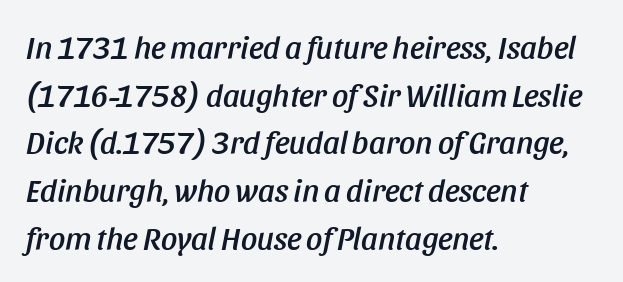
{"italic": "yes", "lean": "right", "slant_degrees": 11, "width": "condensed", "stroke_contrast": "low", "x_height": "large", "monospaced": "no", "underline": "no", "align": "left", "line_spacing": "normal", "line_spacing_ratio": 1.49, "letter_spacing": "normal", "letter_spacing_em": 0.0, "glyph_px": 32}
